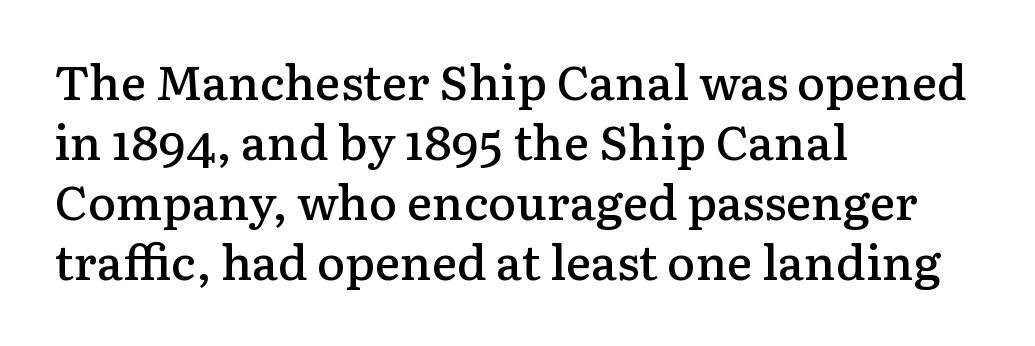
Left-aligned paragraph, ragged on the right. The letters advance in unequal steps, a hallmark of proportional type. The lines sit at an ordinary, default distance from one another. No italicization has been applied; the sample stays upright. Each glyph is drawn with semibold strokes, heavier than normal yet not fully bold.
